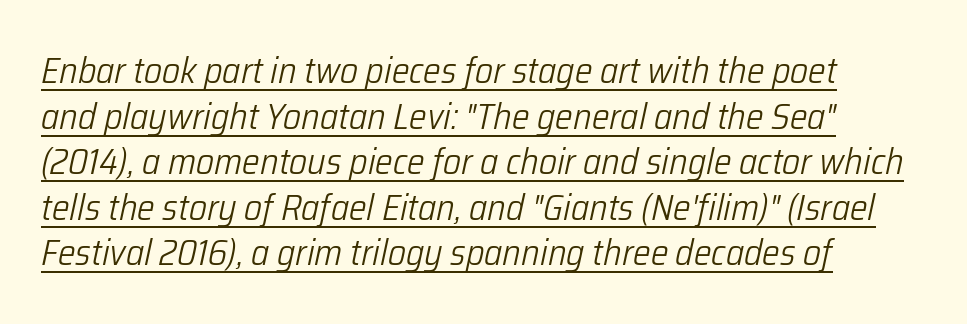
Slanted lettering throughout. The weight would be labelled regular, book, light, or lighter still. Between one letter and the next there's only the usual sliver of space. Leftover space on each line is placed entirely after the last word. The words here are underlined. Spacing verdict: proportional, widths tailored to each character.
